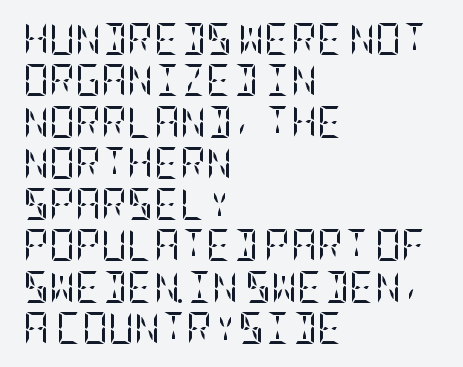
Classification — serif. The words here are not underlined. Heft: none added — not bold. This sample is left-justified, so line endings fall wherever the words run out.
